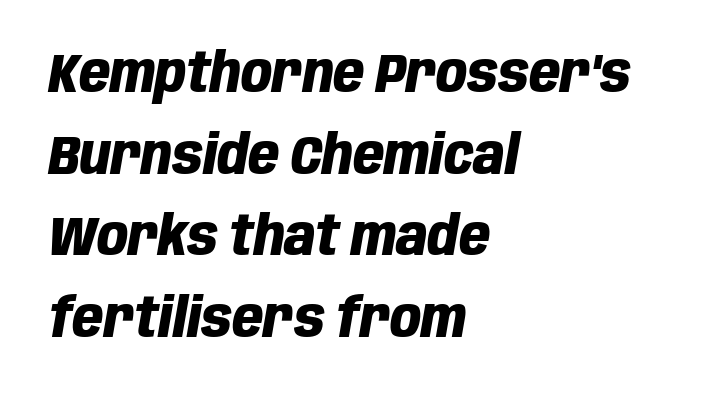
{"italic": "yes", "lean": "right", "slant_degrees": 10, "bold": "yes", "weight": "heavy", "width": "condensed", "stroke_contrast": "low", "x_height": "large", "monospaced": "no", "underline": "no", "align": "left", "line_spacing": "normal", "line_spacing_ratio": 1.51, "letter_spacing": "normal", "letter_spacing_em": 0.0, "glyph_px": 54}
